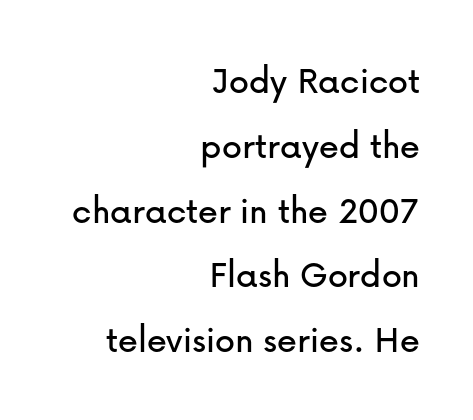
Q: Is the text italic (slanted)? A: No, it is upright.
Q: Is the typeface a serif or a sans-serif typeface? A: Sans-serif.
Q: Is the text underlined? A: No.
Q: How is the paragraph aligned? A: Right-aligned.
Q: Is the spacing between letters normal or unusually wide? A: Normal.
Q: Is the spacing between lines tight, normal or loose? A: Normal.
Q: Width (condensed, normal, or wide)? A: Normal.
Q: Stroke contrast? A: Low.
Q: x-height? A: Medium.
Q: Monospaced? A: No.
